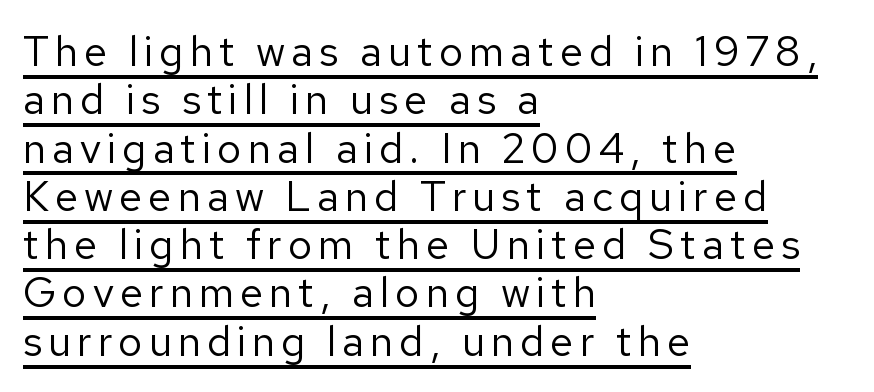
Q: Is the text bold? A: No.
Q: Is the text italic (slanted)? A: No, it is upright.
Q: Is the typeface a serif or a sans-serif typeface? A: Sans-serif.
Q: Is the text underlined? A: Yes.
Q: How is the paragraph aligned? A: Left-aligned.
Q: Is the spacing between lines tight, normal or loose? A: Tight.
Q: Width (condensed, normal, or wide)? A: Normal.
Q: Stroke contrast? A: Low.
Q: x-height? A: Medium.
Q: Monospaced? A: No.
